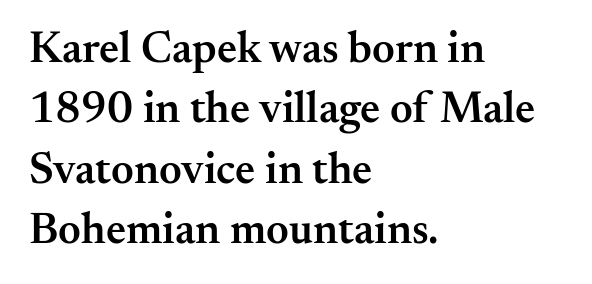
The image shows 44 px semibold serif type, upright; set left-aligned, normal line spacing (1.37x), normal letter spacing, not underlined; medium stroke contrast and a small x-height.
